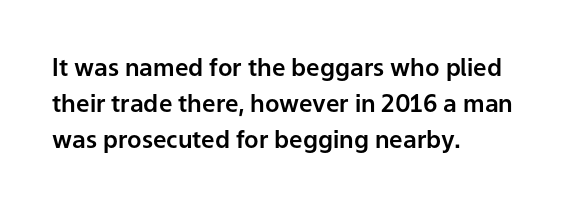
The image shows 24 px text type, upright; set left-aligned, normal line spacing (1.5x), normal letter spacing, not underlined.
